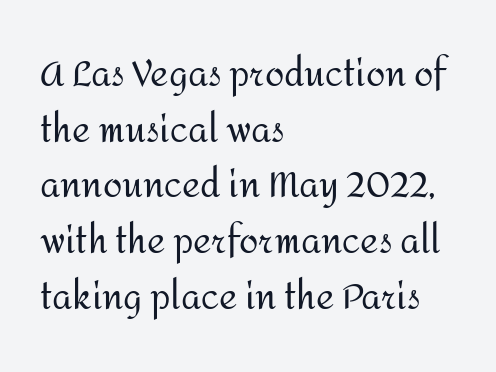
{"serif": "no", "italic": "no", "bold": "no", "weight": "regular", "width": "normal", "stroke_contrast": "medium", "x_height": "medium", "monospaced": "no", "underline": "no", "align": "left", "line_spacing": "normal", "line_spacing_ratio": 1.59, "letter_spacing": "normal", "letter_spacing_em": 0.0, "glyph_px": 35}
